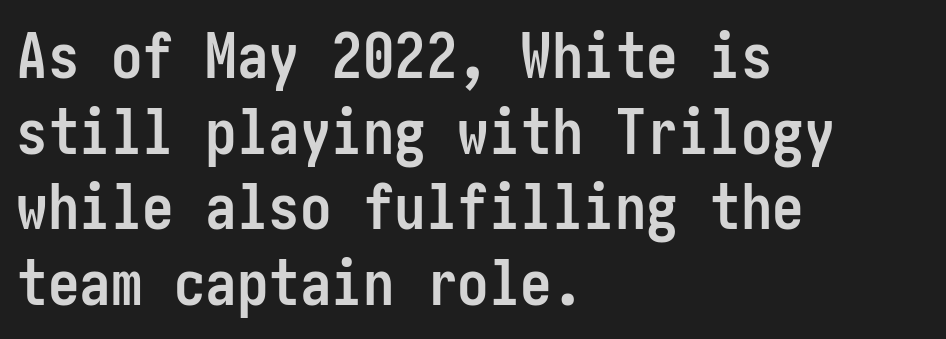
{"serif": "no", "italic": "no", "bold": "yes", "weight": "semibold", "width": "condensed", "stroke_contrast": "low", "x_height": "medium", "underline": "no", "align": "left", "line_spacing_ratio": 1.2, "letter_spacing": "normal", "letter_spacing_em": 0.0, "glyph_px": 63}
